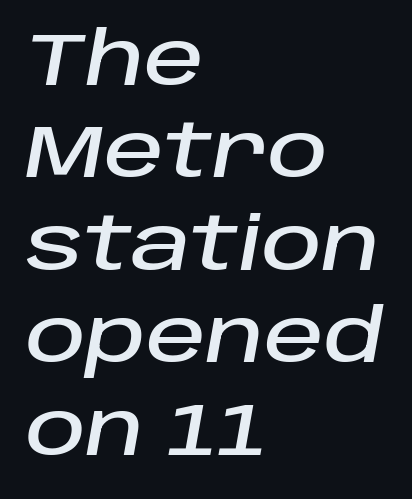
Italic? Definitely — the glyphs are oblique. All the whitespace from short lines collects on the right. Letter spacing: default. The space beneath each line is pristine and unruled.
